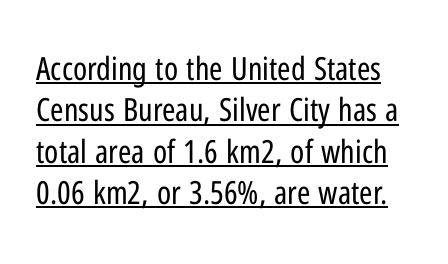
The lines sit at an ordinary, default distance from one another. The type sits square on the baseline with zero lean. Each letter's strokes conclude bluntly, with no projecting serifs. Is this a fixed-width face? No — the glyphs have proportional, varying widths.
